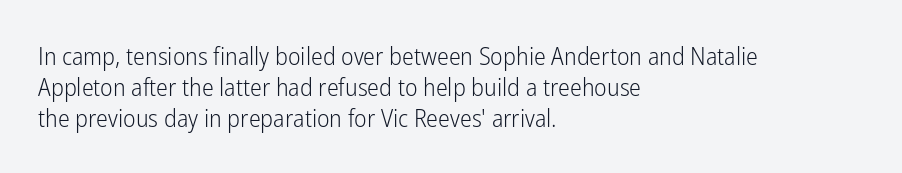
A light-to-regular cut is what we see here. Clear beneath every line of the passage. Vertical strokes here are truly vertical. The passage shown has conventional tracking throughout. Leftover space on each line is placed entirely after the last word.
